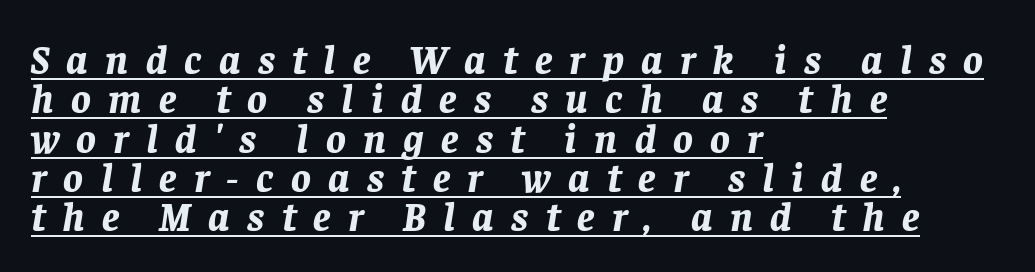
The image shows 41 px bold type, italic (leaning right); set left-aligned, tight line spacing (0.96x), unusually wide letter spacing (+0.42 em), underlined; low stroke contrast and a large x-height.
